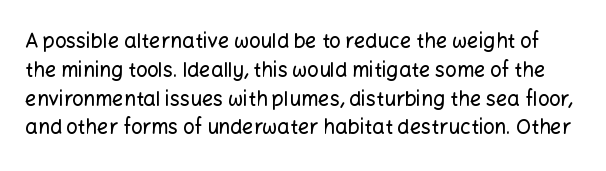
The image shows 20 px text type, upright; set normal line spacing (1.44x), normal letter spacing, not underlined.
